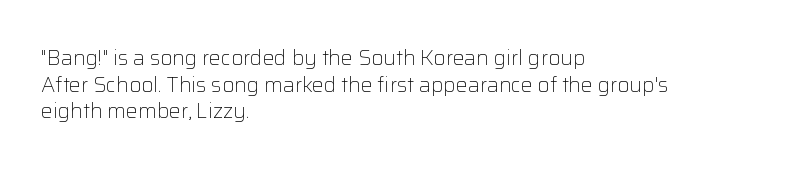
The image shows 21 px text type, upright; set left-aligned, normal line spacing (1.27x), normal letter spacing, not underlined.
